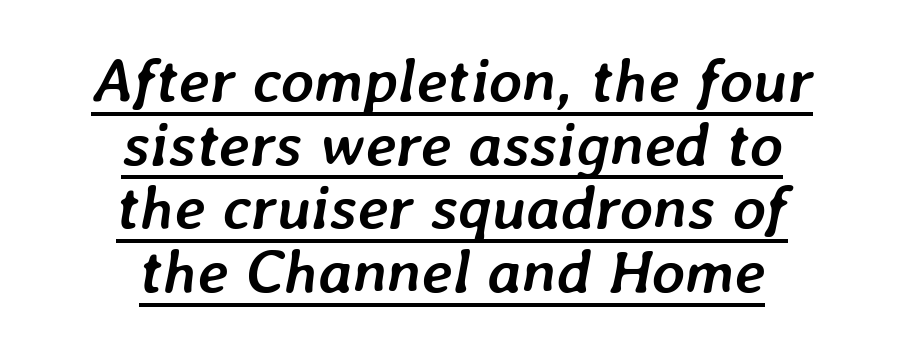
Q: Is the text bold? A: Yes.
Q: Is the text italic (slanted)? A: Yes, it leans right by about 7 degrees.
Q: Is the text underlined? A: Yes.
Q: How is the paragraph aligned? A: Centered.
Q: Is the spacing between letters normal or unusually wide? A: Normal.
Q: Is the spacing between lines tight, normal or loose? A: Tight.
Q: Width (condensed, normal, or wide)? A: Normal.
Q: Stroke contrast? A: Low.
Q: x-height? A: Medium.
Q: Monospaced? A: No.
